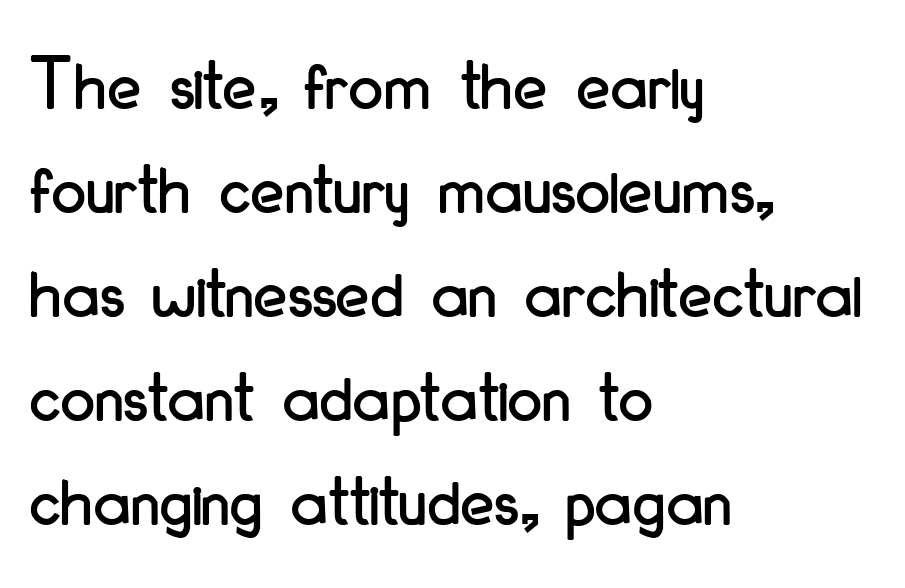
The image shows 77 px condensed sans-serif type, upright; set left-aligned, normal line spacing (1.35x), normal letter spacing, not underlined; low stroke contrast and a small x-height.
